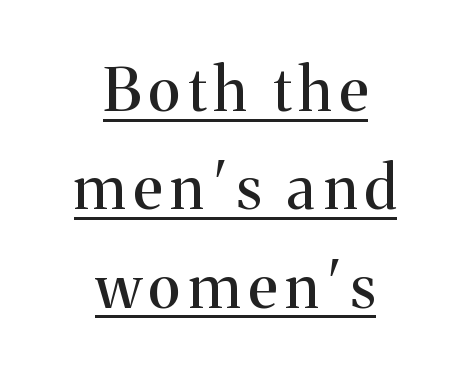
Q: Is the text italic (slanted)? A: No, it is upright.
Q: Is the typeface a serif or a sans-serif typeface? A: Serif.
Q: Is the text underlined? A: Yes.
Q: How is the paragraph aligned? A: Centered.
Q: Is the spacing between lines tight, normal or loose? A: Normal.
Q: Width (condensed, normal, or wide)? A: Normal.
Q: Stroke contrast? A: Medium.
Q: x-height? A: Medium.
Q: Monospaced? A: No.
